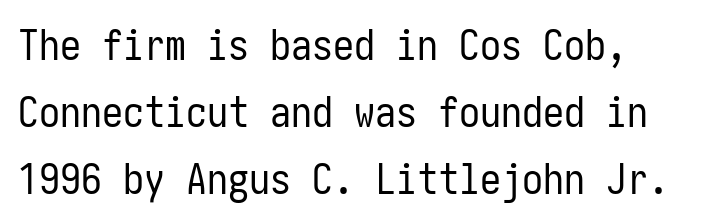
{"serif": "no", "italic": "no", "bold": "no", "weight": "regular", "width": "condensed", "stroke_contrast": "low", "x_height": "medium", "underline": "no", "line_spacing": "normal", "line_spacing_ratio": 1.59, "letter_spacing": "normal", "letter_spacing_em": 0.0, "glyph_px": 42}
